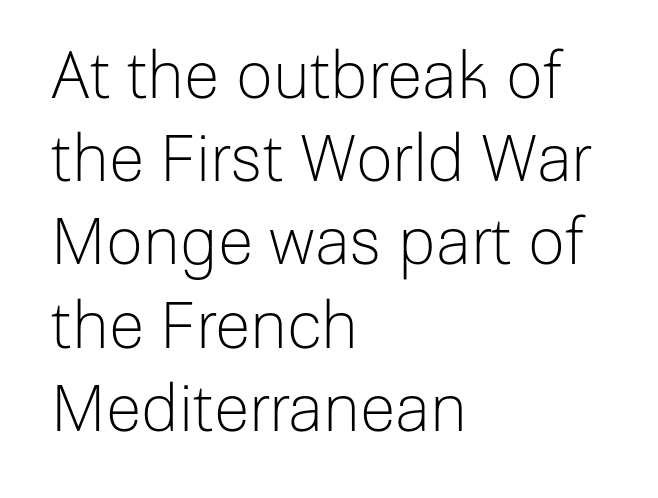
Q: Is the text bold? A: No.
Q: Is the text italic (slanted)? A: No, it is upright.
Q: Is the typeface a serif or a sans-serif typeface? A: Sans-serif.
Q: Is the text underlined? A: No.
Q: How is the paragraph aligned? A: Left-aligned.
Q: Is the spacing between letters normal or unusually wide? A: Normal.
Q: Is the spacing between lines tight, normal or loose? A: Normal.
Q: Width (condensed, normal, or wide)? A: Normal.
Q: Stroke contrast? A: Low.
Q: x-height? A: Medium.
Q: Monospaced? A: No.
